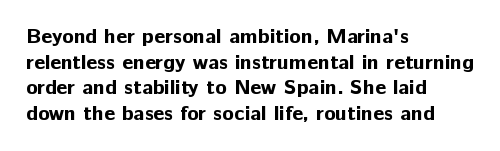
Is there any slant? The stems are plumb. The zone under the glyphs is completely vacant. Caption: bold face, heavy strokes. Each word holds together tightly as a unit, with standard inter-letter gaps. Does the copy run flush right? No — it runs flush left.
